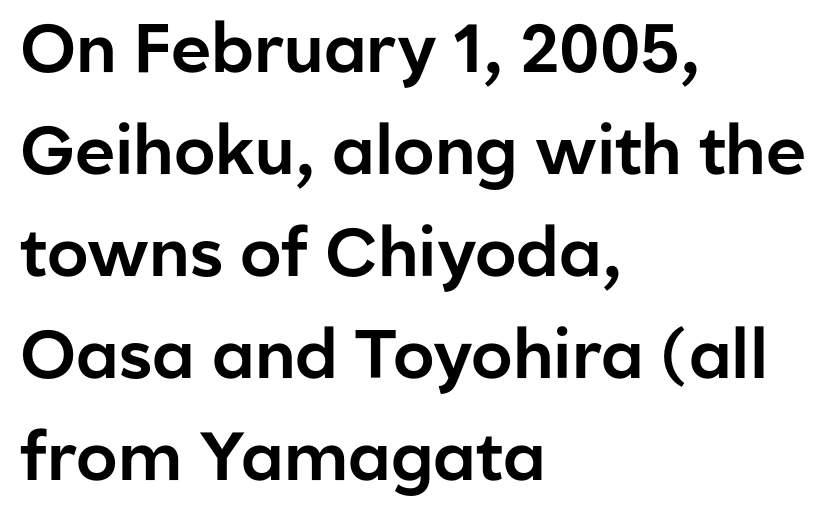
{"serif": "no", "italic": "no", "width": "normal", "stroke_contrast": "low", "x_height": "medium", "monospaced": "no", "underline": "no", "align": "left", "line_spacing": "normal", "line_spacing_ratio": 1.5, "letter_spacing": "normal", "letter_spacing_em": 0.0, "glyph_px": 68}
